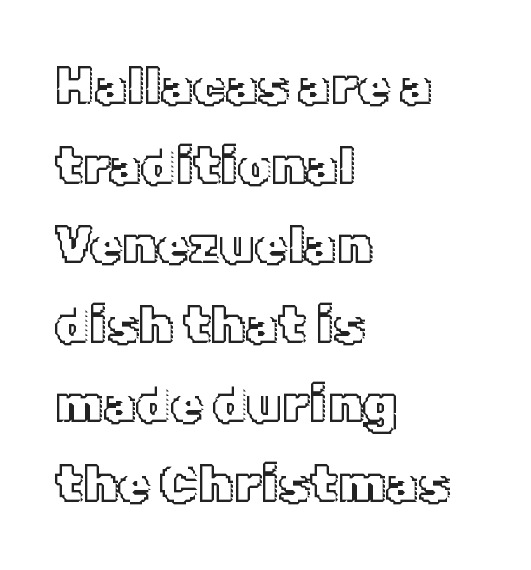
{"italic": "no", "width": "normal", "x_height": "medium", "monospaced": "no", "underline": "no", "align": "left", "line_spacing": "normal", "line_spacing_ratio": 1.53, "letter_spacing": "normal", "letter_spacing_em": 0.0, "glyph_px": 52}
